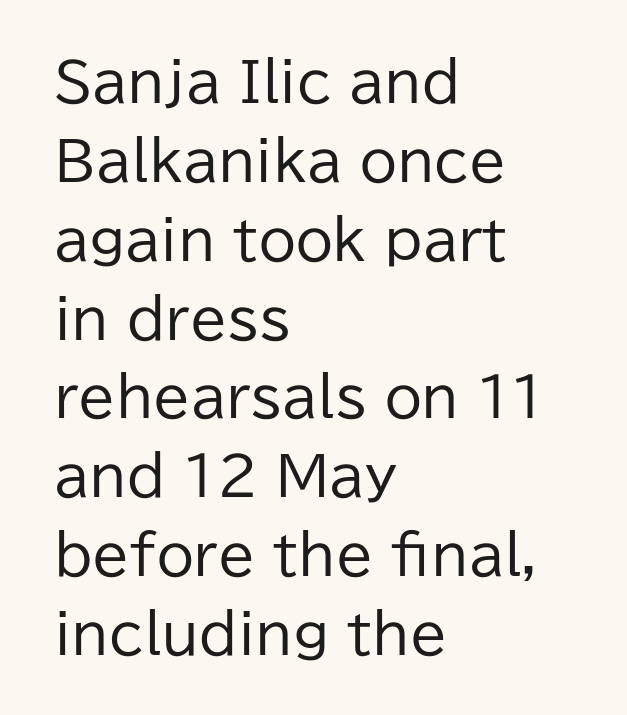
The image shows 54 px regular-weight sans-serif type, upright; set left-aligned, normal line spacing (1.46x), normal letter spacing, not underlined; low stroke contrast and a medium x-height.
